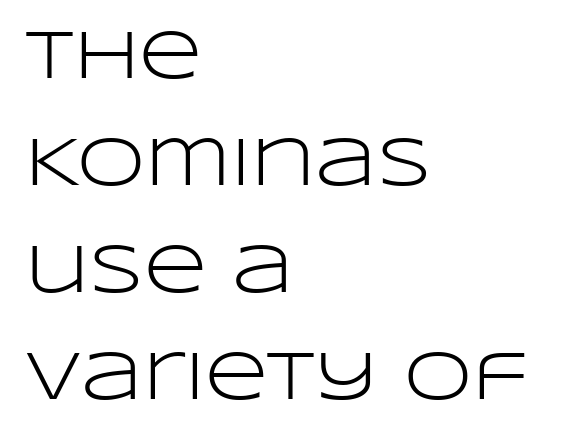
{"serif": "no", "italic": "no", "bold": "no", "weight": "light", "width": "wide", "stroke_contrast": "low", "x_height": "large", "monospaced": "no", "underline": "no", "align": "left", "line_spacing": "normal", "line_spacing_ratio": 1.55, "letter_spacing": "normal", "letter_spacing_em": 0.0, "glyph_px": 69}
